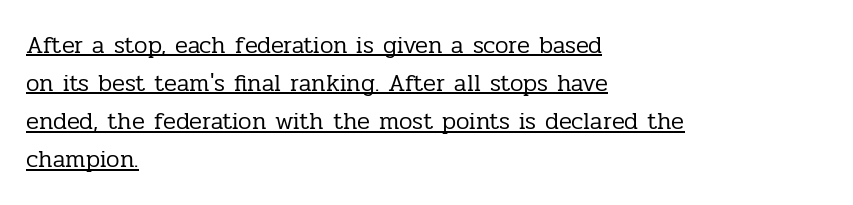
{"italic": "no", "bold": "no", "underline": "yes", "align": "left", "line_spacing": "normal", "line_spacing_ratio": 1.59, "letter_spacing": "normal", "letter_spacing_em": 0.0, "glyph_px": 24}
